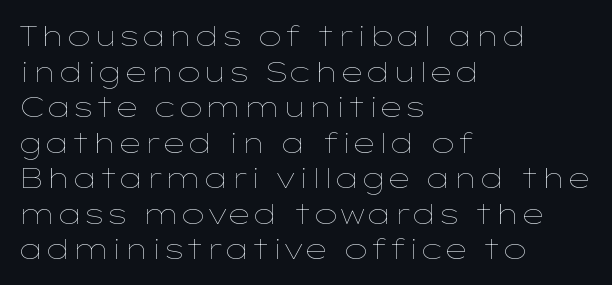
{"italic": "no", "bold": "no", "weight": "thin", "width": "wide", "stroke_contrast": "low", "x_height": "medium", "monospaced": "no", "underline": "no", "align": "left", "line_spacing": "normal", "line_spacing_ratio": 1.27, "letter_spacing": "normal", "letter_spacing_em": 0.0, "glyph_px": 28}
